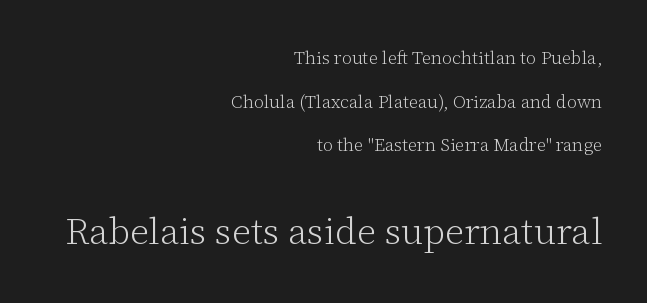
Compared with a typical body face, this is equally light or lighter still. Horizontal alignment here is rightward, an uncommon choice for prose. Size contrast runs from small at the top to large at the bottom. Look at the tracking — it's just the regular setting, nothing added. Each row of text sits above clean, open space.
